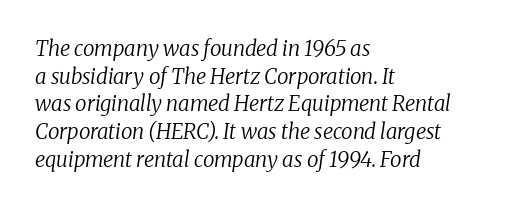
Q: Is the text bold? A: No.
Q: Is the text italic (slanted)? A: Yes, it leans right by about 8 degrees.
Q: Is the text underlined? A: No.
Q: How is the paragraph aligned? A: Left-aligned.
Q: Is the spacing between letters normal or unusually wide? A: Normal.
Q: Is the spacing between lines tight, normal or loose? A: Normal.
